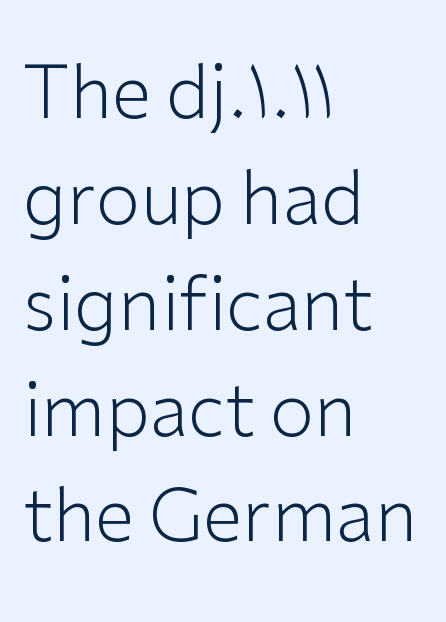
The image shows 72 px light sans-serif type, upright; set left-aligned, normal line spacing (1.47x), normal letter spacing, not underlined; low stroke contrast and a medium x-height.
